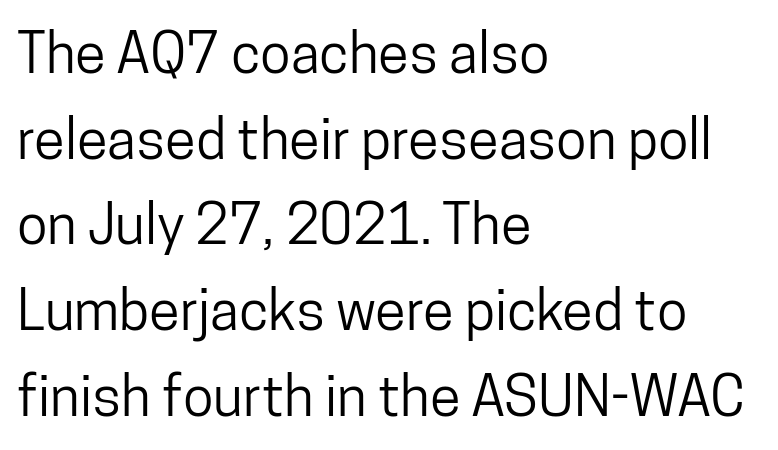
The image shows 56 px condensed sans-serif type, upright; set left-aligned, normal line spacing (1.53x), normal letter spacing, not underlined; low stroke contrast and a medium x-height.
